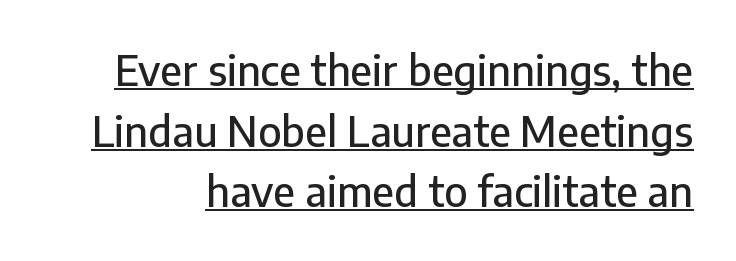
Q: Is the text italic (slanted)? A: No, it is upright.
Q: Is the typeface a serif or a sans-serif typeface? A: Sans-serif.
Q: Is the text underlined? A: Yes.
Q: Is the spacing between letters normal or unusually wide? A: Normal.
Q: Is the spacing between lines tight, normal or loose? A: Normal.
Q: Width (condensed, normal, or wide)? A: Normal.
Q: Stroke contrast? A: Low.
Q: x-height? A: Medium.
Q: Monospaced? A: No.
